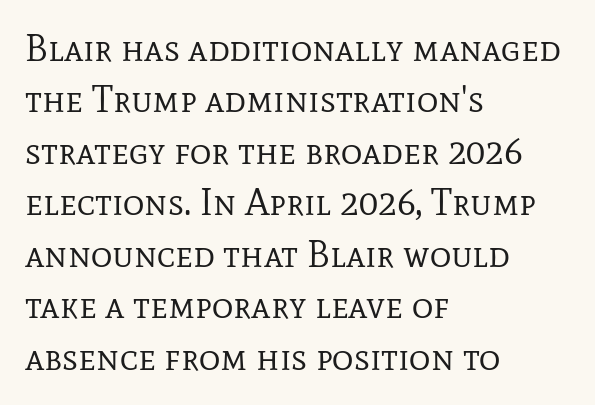
The face used here is proportionally spaced, like ordinary book or web type. All the whitespace from short lines collects on the right. The rendering keeps characters at their native spacing. Stems here are at most as thick as an everyday book face.
